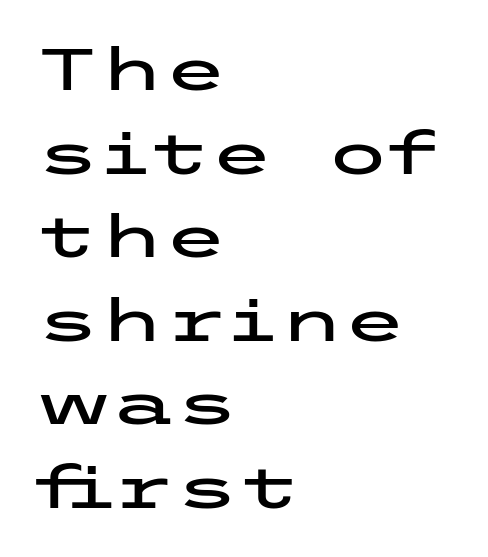
Q: Is the text italic (slanted)? A: No, it is upright.
Q: Is the typeface a serif or a sans-serif typeface? A: Sans-serif.
Q: Is the text underlined? A: No.
Q: How is the paragraph aligned? A: Left-aligned.
Q: Is the spacing between letters normal or unusually wide? A: Normal.
Q: Is the spacing between lines tight, normal or loose? A: Normal.
Q: Width (condensed, normal, or wide)? A: Wide.
Q: Stroke contrast? A: Low.
Q: x-height? A: Medium.
